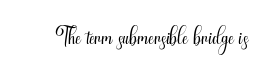
Q: Is the text bold? A: No.
Q: Is the text italic (slanted)? A: Yes.
Q: Is the typeface a serif or a sans-serif typeface? A: Sans-serif.
Q: Is the text underlined? A: No.
Q: Is the spacing between letters normal or unusually wide? A: Normal.
Q: Width (condensed, normal, or wide)? A: Condensed.
Q: Stroke contrast? A: Medium.
Q: x-height? A: Small.
Q: Monospaced? A: No.
